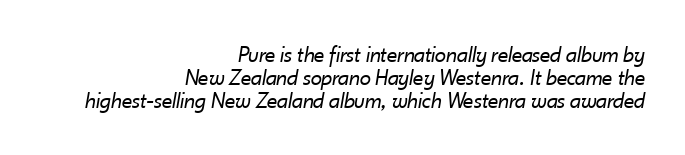
{"italic": "yes", "lean": "right", "slant_degrees": 10, "bold": "no", "underline": "no", "align": "right", "line_spacing": "tight", "line_spacing_ratio": 1.01, "letter_spacing": "normal", "letter_spacing_em": 0.0, "glyph_px": 23}
